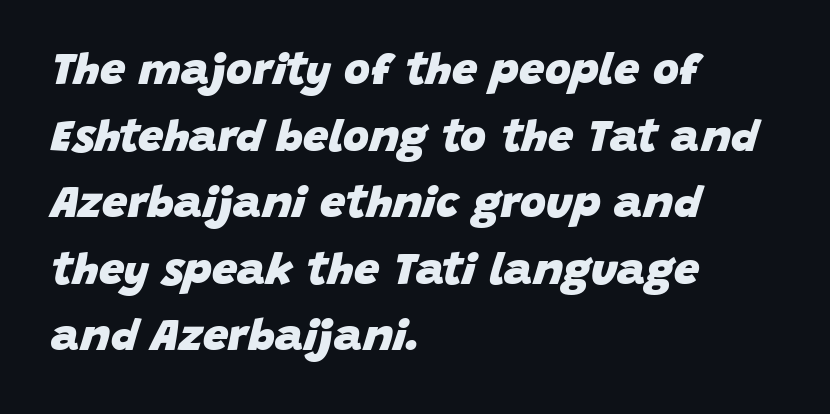
Summary of weight: heavy, a full bold. In terms of letterspacing, this is plain default setting. The passage shown is typed in a proportional face where columns would drift. In CSS terms this would be text-align: left. Would a proofreader flag this as italicized? Yes.
